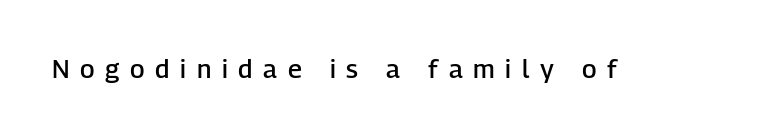
A typesetter would call this heavily tracked-out type. Rendered with straight, roman letterforms. Descenders hang freely into open space. Emphasis by weight is partial: semibold.
